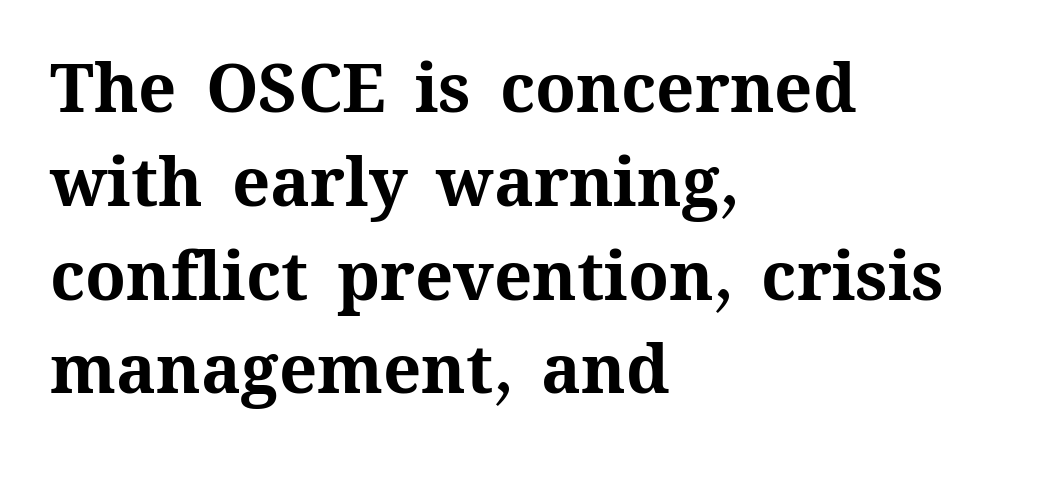
Q: Is the text bold? A: Yes.
Q: Is the text italic (slanted)? A: No, it is upright.
Q: Is the text underlined? A: No.
Q: How is the paragraph aligned? A: Left-aligned.
Q: Is the spacing between letters normal or unusually wide? A: Normal.
Q: Is the spacing between lines tight, normal or loose? A: Normal.
Q: Width (condensed, normal, or wide)? A: Normal.
Q: Stroke contrast? A: Medium.
Q: x-height? A: Medium.
Q: Monospaced? A: No.
